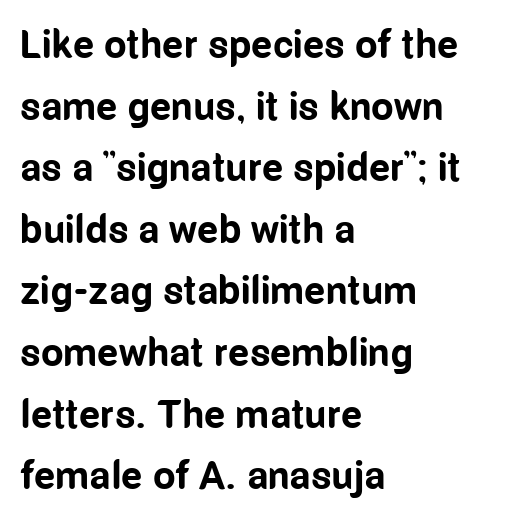
Varying glyph widths throughout — classic text-font behaviour. The letters carry no serifs — their stems end cleanly without finishing strokes. The baseline area is clear. The lettering holds an erect, upright posture throughout. Thick stems and heavy bowls — unmistakably bold.
